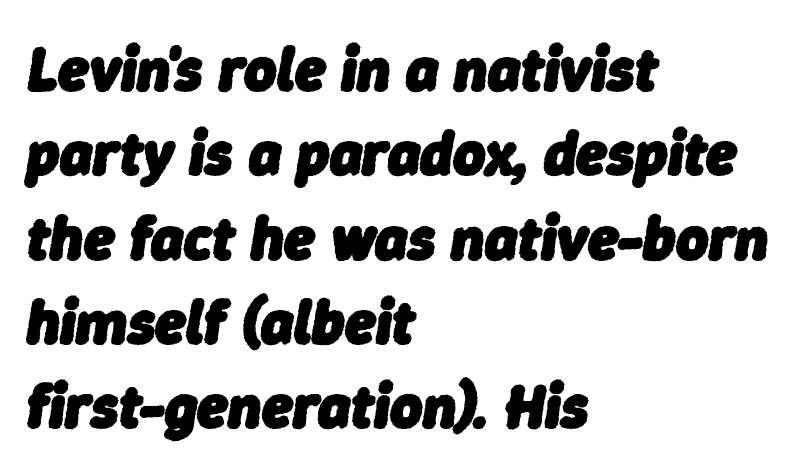
Q: Is the text bold? A: Yes.
Q: Is the text italic (slanted)? A: Yes, it leans right by about 9 degrees.
Q: Is the text underlined? A: No.
Q: How is the paragraph aligned? A: Left-aligned.
Q: Is the spacing between letters normal or unusually wide? A: Normal.
Q: Is the spacing between lines tight, normal or loose? A: Normal.
Q: Width (condensed, normal, or wide)? A: Normal.
Q: Stroke contrast? A: Low.
Q: x-height? A: Medium.
Q: Monospaced? A: No.
